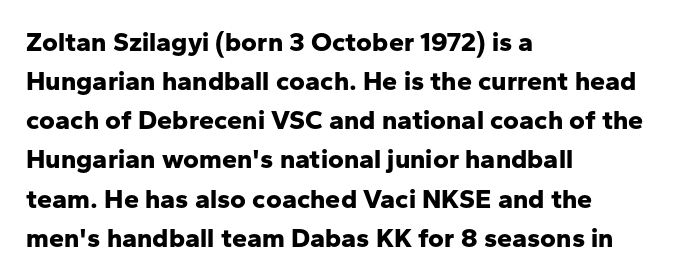
{"italic": "no", "bold": "yes", "underline": "no", "align": "left", "line_spacing": "normal", "line_spacing_ratio": 1.45, "letter_spacing": "normal", "letter_spacing_em": 0.0, "glyph_px": 27}
